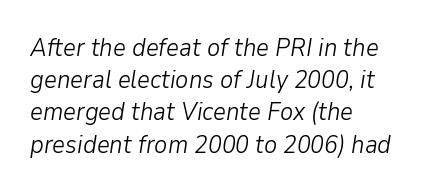
Glyph-to-glyph distance matches everyday printed text. Is the stroke heavy? The answer is a plain regular-or-lighter. Notice how the passage keeps a crisp vertical edge on the left only. Descender tails drop into unmarked territory. In terms of leading, this rendering sits right in the middle.
